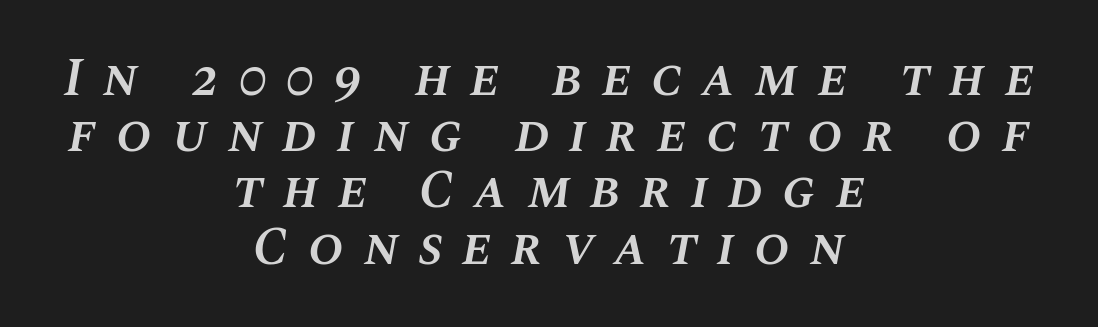
The image shows 53 px semibold type, italic (leaning right); set centered, tight line spacing (1.06x), unusually wide letter spacing (+0.37 em), not underlined; medium stroke contrast and a large x-height.
